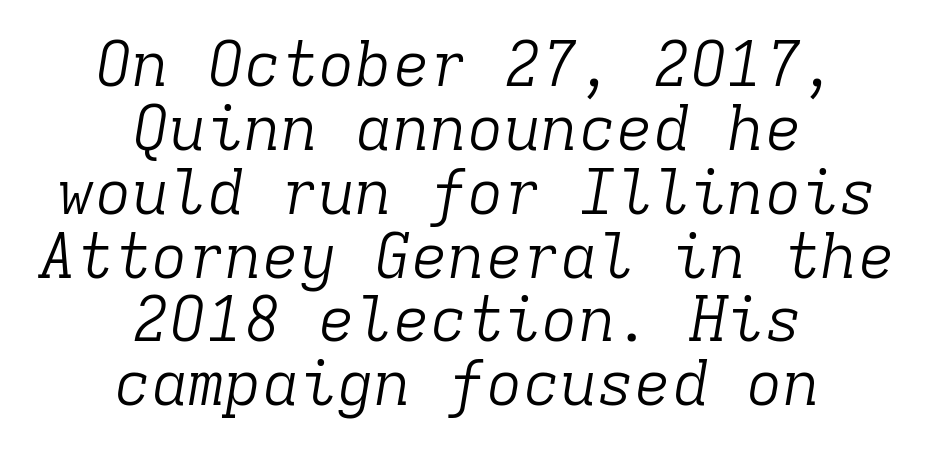
The whitespace from short lines is split evenly between both sides. The glyphs look as if they've been sheared to an angle. Each new line begins almost immediately beneath the previous one. This sample uses a serif face.
